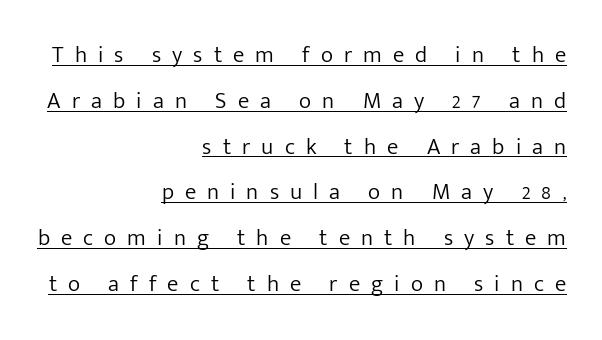
Q: Is the text bold? A: No.
Q: Is the text italic (slanted)? A: No, it is upright.
Q: Is the text underlined? A: Yes.
Q: How is the paragraph aligned? A: Right-aligned.
Q: Is the spacing between letters normal or unusually wide? A: Unusually wide.
Q: Is the spacing between lines tight, normal or loose? A: Loose.
